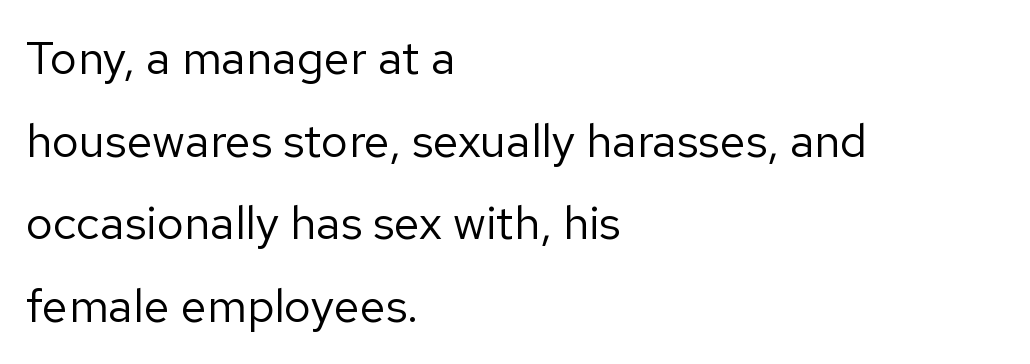
{"serif": "no", "italic": "no", "bold": "no", "weight": "regular", "width": "normal", "stroke_contrast": "low", "x_height": "medium", "monospaced": "no", "underline": "no", "align": "left", "line_spacing_ratio": 1.76, "letter_spacing": "normal", "letter_spacing_em": 0.0, "glyph_px": 47}
